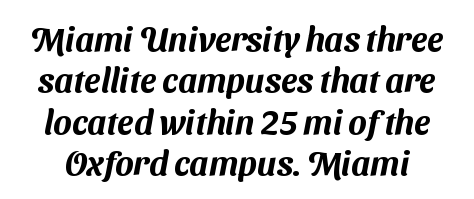
Here the glyphs are tracked normally, forming tight word shapes. The gap between lines stays unmarked. The characters display no serif detailing; their extremities are plain. Think of a printed novel: that variable character pitch is what you see here.
